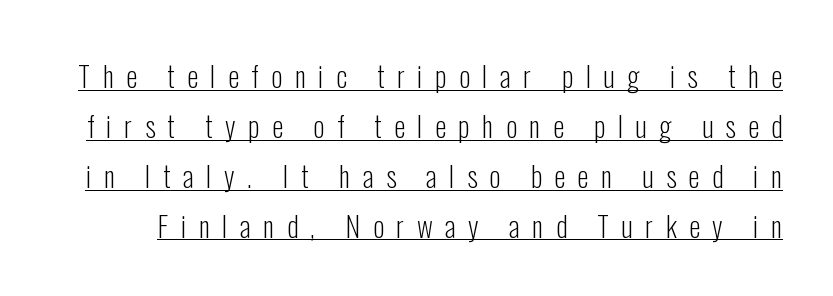
Q: Is the text bold? A: No.
Q: Is the text italic (slanted)? A: No, it is upright.
Q: Is the typeface a serif or a sans-serif typeface? A: Sans-serif.
Q: Is the text underlined? A: Yes.
Q: Is the spacing between letters normal or unusually wide? A: Unusually wide.
Q: Width (condensed, normal, or wide)? A: Condensed.
Q: Stroke contrast? A: Low.
Q: x-height? A: Medium.
Q: Monospaced? A: No.
